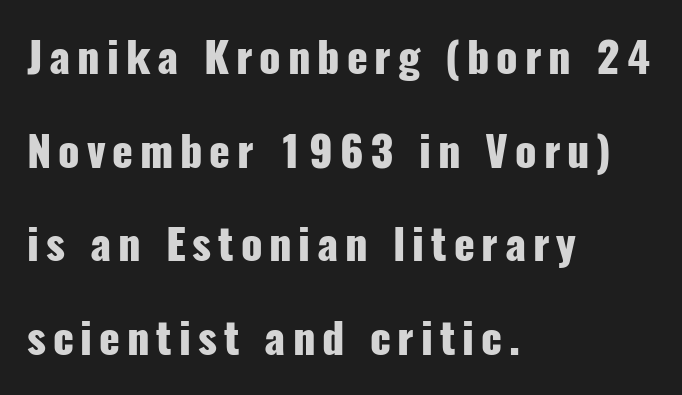
Nope, no serifs anywhere on these letters. The rendering uses a bold face; every stroke is thick and dark. The lines are quadded left. Italic: no, the glyphs are upright roman. Whoever set this chose breathing room over compactness in the vertical rhythm. These lines are rendered in a variable-pitch font.
